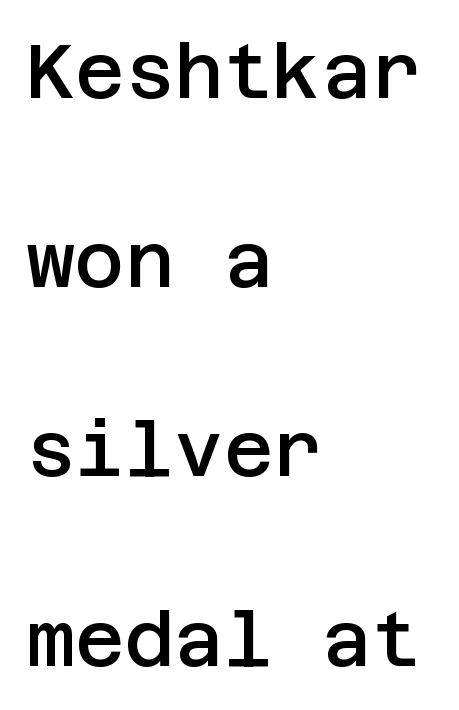
Q: Is the text bold? A: Semi-bold.
Q: Is the text italic (slanted)? A: No, it is upright.
Q: Is the typeface a serif or a sans-serif typeface? A: Sans-serif.
Q: Is the text underlined? A: No.
Q: How is the paragraph aligned? A: Left-aligned.
Q: Is the spacing between letters normal or unusually wide? A: Normal.
Q: Is the spacing between lines tight, normal or loose? A: Loose.
Q: Width (condensed, normal, or wide)? A: Normal.
Q: Stroke contrast? A: Low.
Q: x-height? A: Large.
